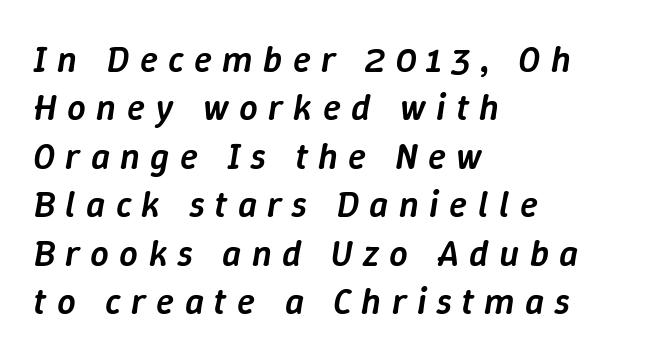
The image shows 37 px semibold type, italic (leaning right); set left-aligned, normal line spacing (1.31x), unusually wide letter spacing (+0.28 em), not underlined; low stroke contrast and a medium x-height.
